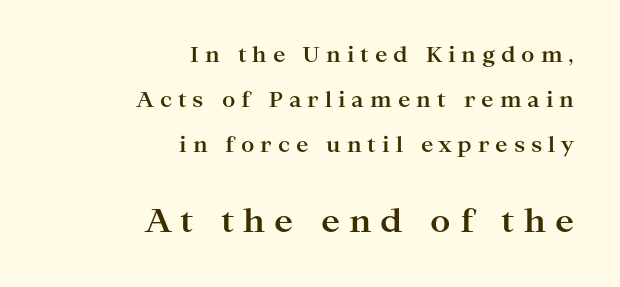
Q: Is the text bold? A: Yes.
Q: Is the text italic (slanted)? A: No, it is upright.
Q: Is the typeface a serif or a sans-serif typeface? A: Serif.
Q: Is the text underlined? A: No.
Q: How is the paragraph aligned? A: Right-aligned.
Q: Is the spacing between letters normal or unusually wide? A: Unusually wide.
Q: Is the spacing between lines tight, normal or loose? A: Loose.
Q: Which block of text is set in a larger size, the first (top) or the second (bottom)? A: The second (bottom) one.
Q: Width (condensed, normal, or wide)? A: Wide.
Q: Stroke contrast? A: High.
Q: x-height? A: Medium.
Q: Monospaced? A: No.
